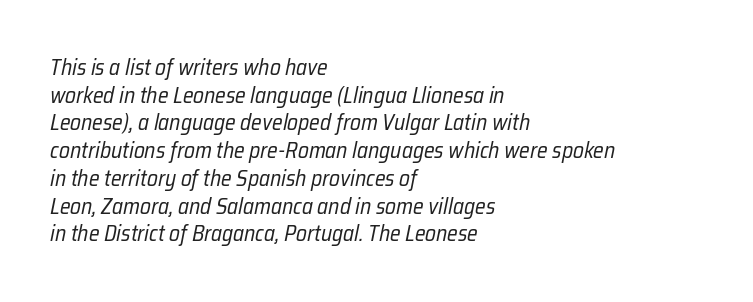
The image shows 22 px text type, italic (leaning right); set left-aligned, normal line spacing (1.26x), normal letter spacing, not underlined.
